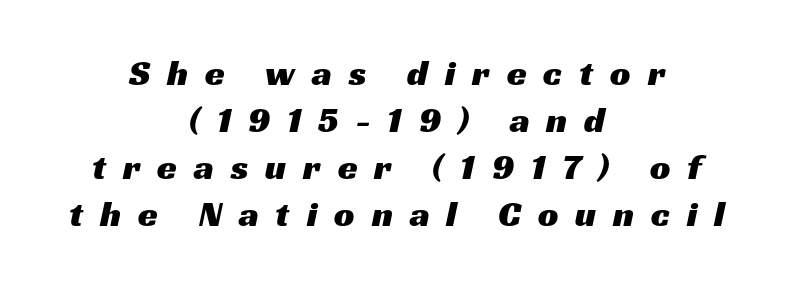
Q: Is the typeface a serif or a sans-serif typeface? A: Sans-serif.
Q: Is the text underlined? A: No.
Q: How is the paragraph aligned? A: Centered.
Q: Is the spacing between letters normal or unusually wide? A: Unusually wide.
Q: Is the spacing between lines tight, normal or loose? A: Normal.
Q: Width (condensed, normal, or wide)? A: Wide.
Q: Stroke contrast? A: Medium.
Q: x-height? A: Medium.
Q: Monospaced? A: No.
